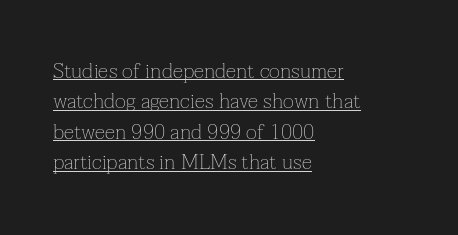
{"italic": "no", "bold": "no", "underline": "yes", "align": "left", "line_spacing": "normal", "line_spacing_ratio": 1.45, "letter_spacing": "normal", "letter_spacing_em": 0.0, "glyph_px": 21}
